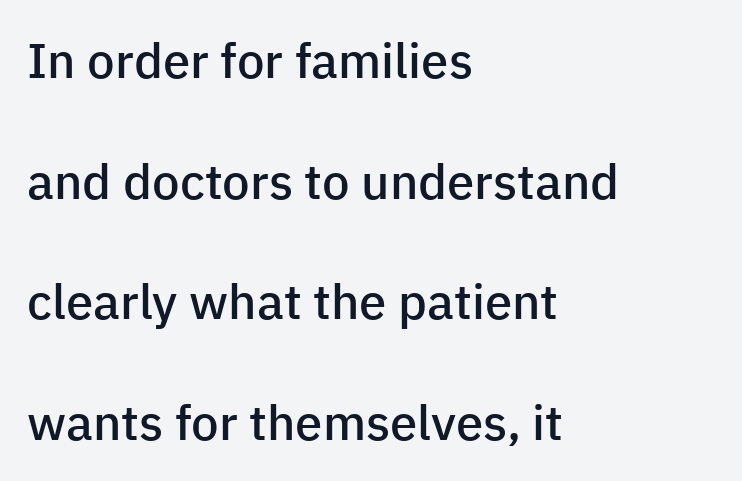
Students, note that the glyphs here touch the page at normal intervals. The paragraph has a hard left edge and a soft right edge. The face used here is a semibold: visibly heavier than regular, lighter than bold. Do the characters align in a grid? No, the font is proportional. The glyphs in this specimen are sans serif. Each new line begins a long way beneath the previous one.
